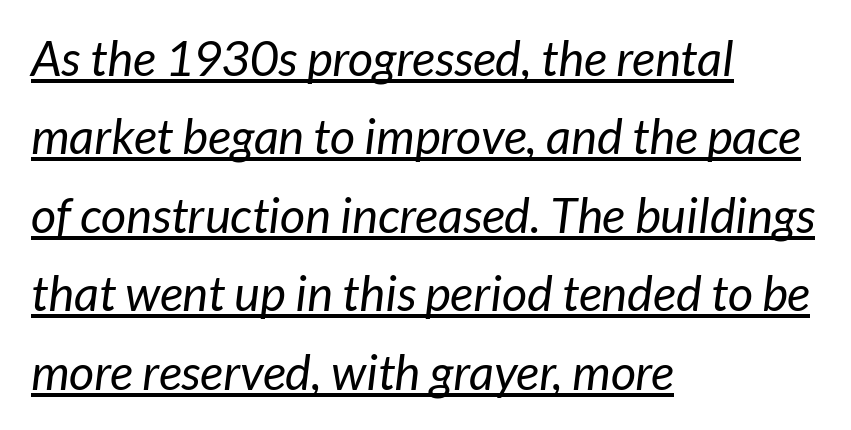
The image shows 49 px regular-weight sans-serif type; set left-aligned, normal line spacing (1.6x), normal letter spacing, underlined; low stroke contrast and a medium x-height.
